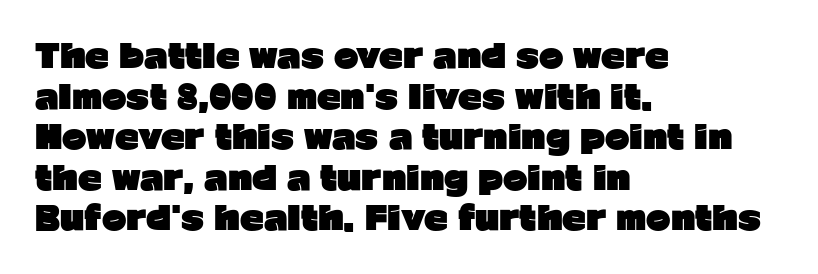
Proportional: the letters do not fall into vertical columns. Every stem runs plumb, perpendicular to the baseline. The lines in this sample share a left origin and differ only in where they stop. Summary of weight: heavy, a full bold.
